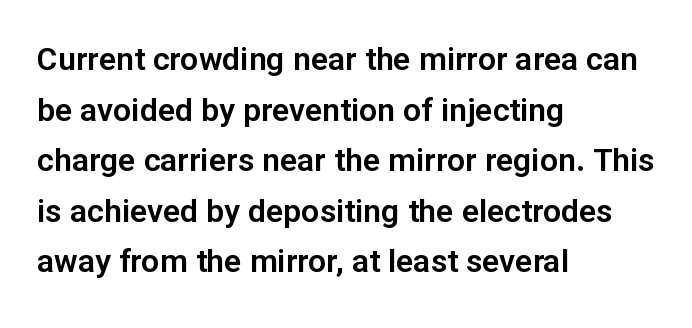
The image shows 32 px sans-serif type, upright; set left-aligned, normal line spacing (1.58x), normal letter spacing, not underlined; low stroke contrast and a medium x-height.
